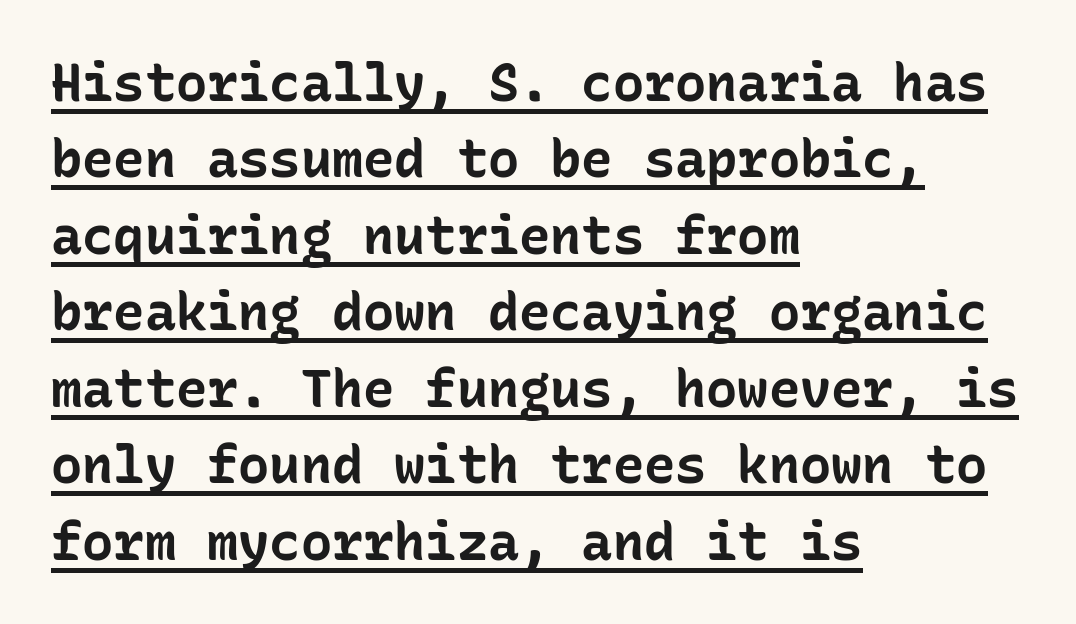
Does the type have serifs? No, each stem ends abruptly. The passage shown has conventional tracking throughout. Think of a typewriter: that constant character pitch is what you see here. Beneath each row of characters lies a ruled line. When letters stand straight like this, we call the style roman or upright. A classic flush-left, rag-right setting is used for this passage.
